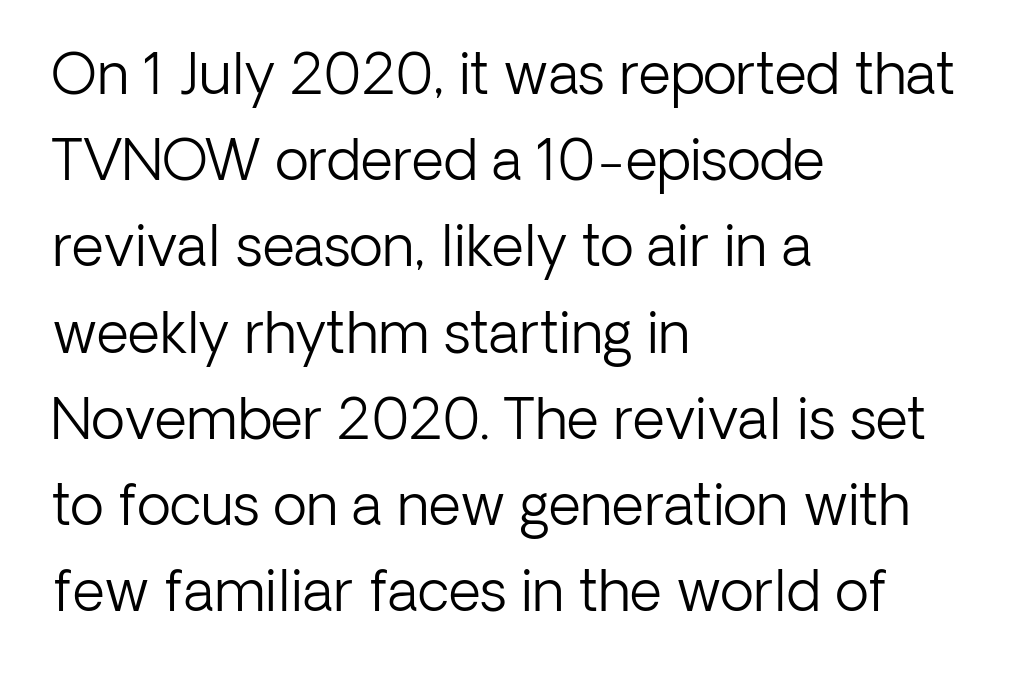
The image shows 56 px light sans-serif type, upright; set left-aligned, normal line spacing (1.54x), normal letter spacing, not underlined; low stroke contrast and a medium x-height.
